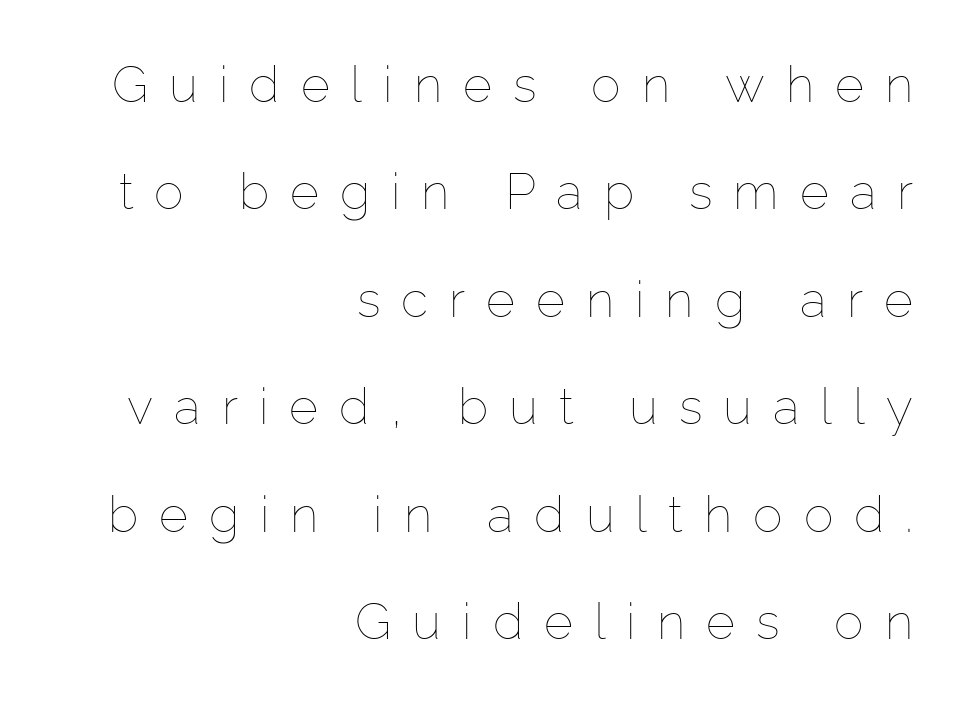
Clear beneath every line of the passage. Teacher's note: observe the even right margin — that is flush-right alignment. The type is letterspaced generously, with wide tracking. Spacing verdict: proportional, widths tailored to each character. Is there much room between lines? Yes — plenty of vertical air separates them.
